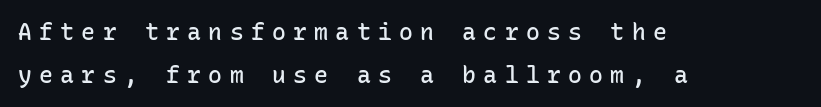
{"italic": "no", "bold": "semi", "underline": "no", "align": "left", "line_spacing_ratio": 1.86, "letter_spacing": "wide", "letter_spacing_em": 0.32, "glyph_px": 23}
